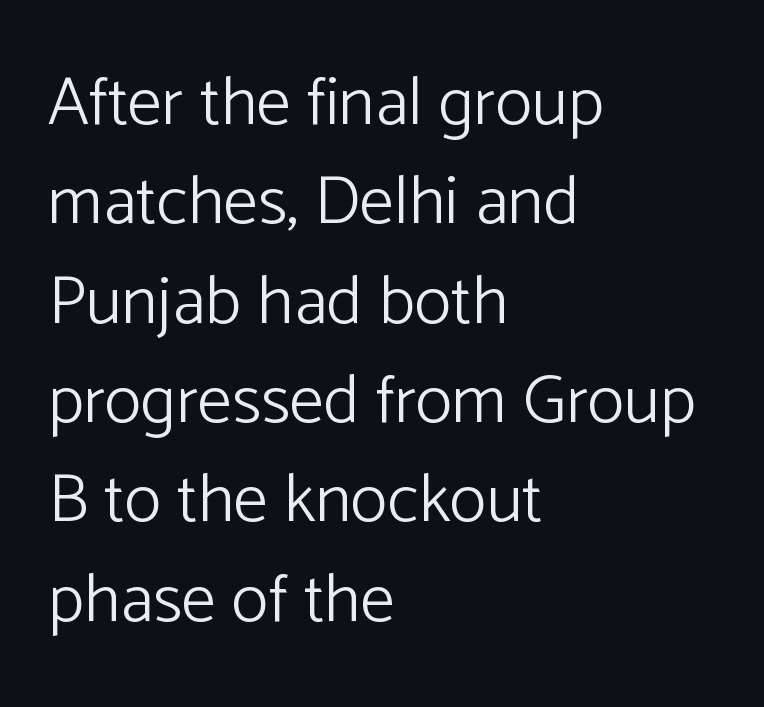
{"serif": "no", "italic": "no", "bold": "no", "weight": "light", "width": "normal", "stroke_contrast": "low", "x_height": "medium", "monospaced": "no", "underline": "no", "align": "left", "line_spacing": "normal", "line_spacing_ratio": 1.44, "letter_spacing": "normal", "letter_spacing_em": 0.0, "glyph_px": 69}
